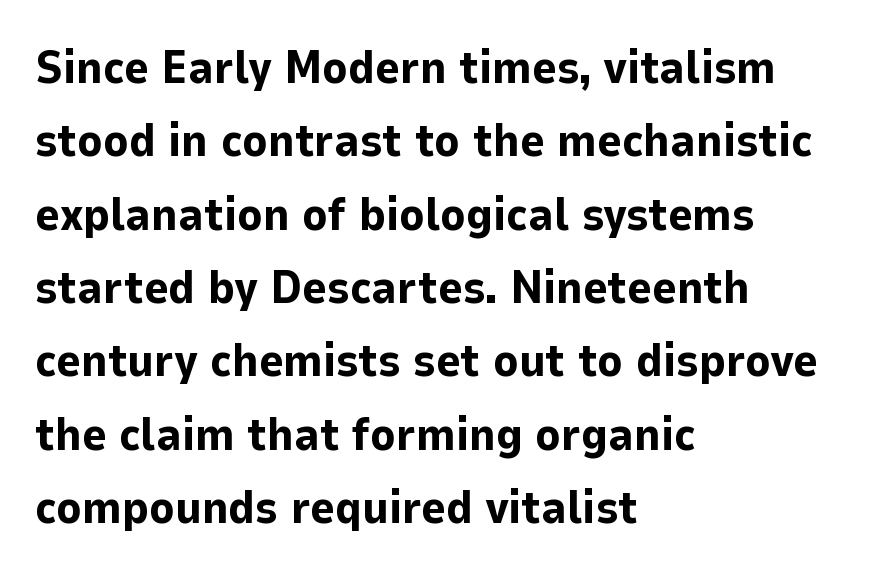
Are there feet on the stems? There aren't — it's a sans. The string is rendered with underlining switched off. Designer's note — italics off, roman on. Line spacing here is normal. Honestly, the letter spacing is just normal — you wouldn't notice it. Is the block centered? No — it sits flush against the left margin.
